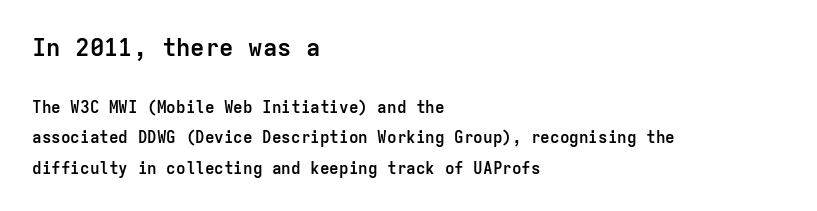
{"italic": "no", "bold": "yes", "underline": "no", "align": "left", "line_spacing": "loose", "line_spacing_ratio": 1.9, "letter_spacing": "normal", "letter_spacing_em": 0.0, "larger_block": "first", "size_ratio": 1.5, "glyph_px": 24}
